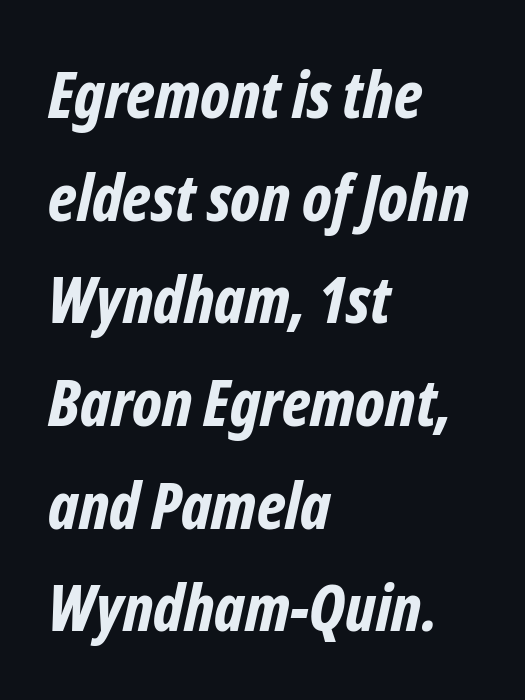
Q: Is the text bold? A: Yes.
Q: Is the text italic (slanted)? A: Yes, it leans right by about 12 degrees.
Q: Is the text underlined? A: No.
Q: How is the paragraph aligned? A: Left-aligned.
Q: Is the spacing between letters normal or unusually wide? A: Normal.
Q: Is the spacing between lines tight, normal or loose? A: Normal.
Q: Width (condensed, normal, or wide)? A: Condensed.
Q: Stroke contrast? A: Low.
Q: x-height? A: Medium.
Q: Monospaced? A: No.
